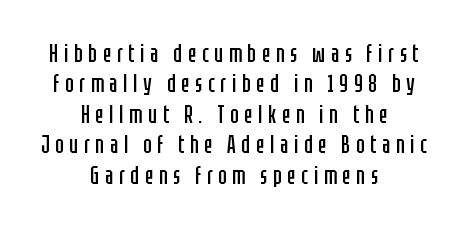
The passage shown is not underscored anywhere. Rendered with straight, roman letterforms. Does the copy run flush right? No — it is centered line by line. Observe the wide spacing: letters keep a clear distance from each other. Heft: none added — not bold.
